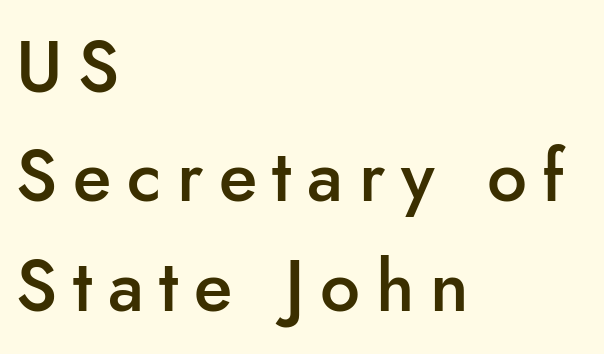
Q: Is the text bold? A: Semi-bold.
Q: Is the text italic (slanted)? A: No, it is upright.
Q: Is the typeface a serif or a sans-serif typeface? A: Sans-serif.
Q: Is the text underlined? A: No.
Q: How is the paragraph aligned? A: Left-aligned.
Q: Is the spacing between letters normal or unusually wide? A: Unusually wide.
Q: Is the spacing between lines tight, normal or loose? A: Normal.
Q: Width (condensed, normal, or wide)? A: Normal.
Q: Stroke contrast? A: Low.
Q: x-height? A: Small.
Q: Monospaced? A: No.
